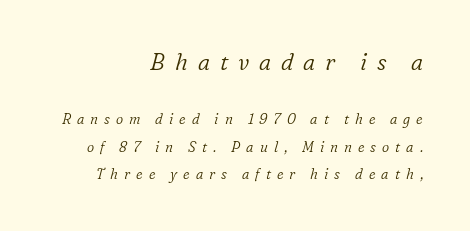
Q: Is the text bold? A: No.
Q: Is the text italic (slanted)? A: Yes, it leans right by about 16 degrees.
Q: Is the text underlined? A: No.
Q: How is the paragraph aligned? A: Right-aligned.
Q: Is the spacing between letters normal or unusually wide? A: Unusually wide.
Q: Is the spacing between lines tight, normal or loose? A: Loose.
Q: Which block of text is set in a larger size, the first (top) or the second (bottom)? A: The first (top) one.
